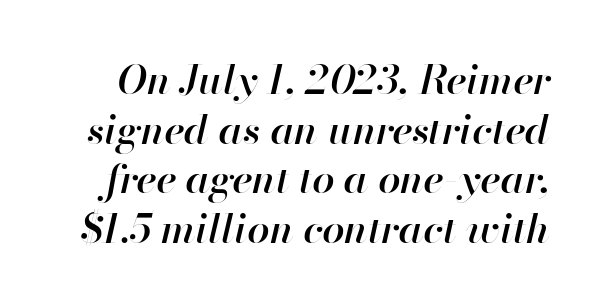
{"italic": "yes", "lean": "right", "slant_degrees": 13, "bold": "semi", "weight": "semibold", "width": "normal", "stroke_contrast": "high", "x_height": "small", "monospaced": "no", "underline": "no", "line_spacing_ratio": 1.24, "letter_spacing": "normal", "letter_spacing_em": 0.0, "glyph_px": 40}
